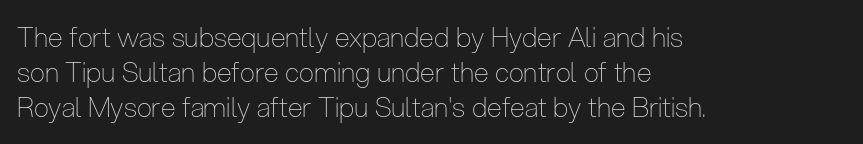
Q: Is the text bold? A: No.
Q: Is the text italic (slanted)? A: No, it is upright.
Q: Is the text underlined? A: No.
Q: How is the paragraph aligned? A: Left-aligned.
Q: Is the spacing between letters normal or unusually wide? A: Normal.
Q: Is the spacing between lines tight, normal or loose? A: Normal.
